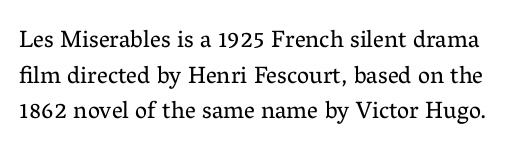
This is the regular roman posture of the typeface. Is this a heavy cut? Hardly; it is regular or lighter. Students, observe: this is what conventionally led text looks like. Letters rest on an invisible, unmarked baseline.
